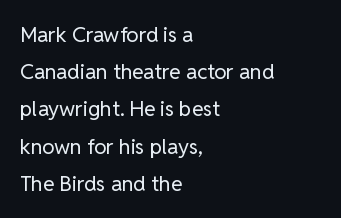
Q: Is the text bold? A: No.
Q: Is the text italic (slanted)? A: No, it is upright.
Q: Is the text underlined? A: No.
Q: How is the paragraph aligned? A: Left-aligned.
Q: Is the spacing between letters normal or unusually wide? A: Normal.
